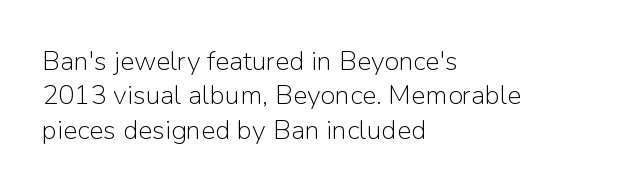
{"italic": "no", "bold": "no", "underline": "no", "align": "left", "line_spacing": "normal", "line_spacing_ratio": 1.27, "letter_spacing": "normal", "letter_spacing_em": 0.0, "glyph_px": 27}
